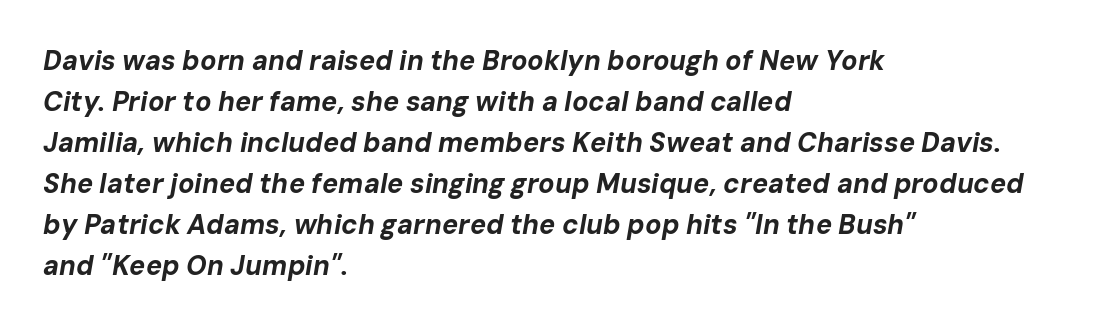
Every row of glyphs begins at an identical x-position on the left. Line spacing here is normal. The space directly below the letters is spotless. The horizontal fit of the characters is conventional and even.
